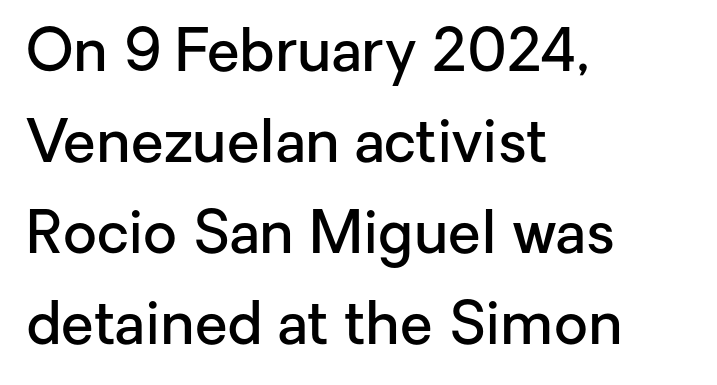
Characters remain perfectly vertical along every line. Type without underlining. Glyph-to-glyph distance matches everyday printed text. If you measured baseline to baseline, you'd find a middling distance. The face used here is a sans, in the tradition of grotesques and geometrics. The typesetting leans somewhat heavy: a semibold.
